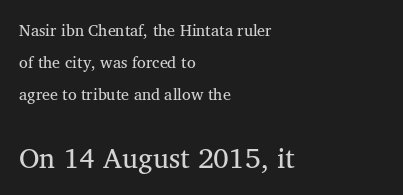
Q: Is the text bold? A: No.
Q: Is the text italic (slanted)? A: No, it is upright.
Q: Is the typeface a serif or a sans-serif typeface? A: Serif.
Q: Is the text underlined? A: No.
Q: How is the paragraph aligned? A: Left-aligned.
Q: Is the spacing between letters normal or unusually wide? A: Normal.
Q: Is the spacing between lines tight, normal or loose? A: Loose.
Q: Which block of text is set in a larger size, the first (top) or the second (bottom)? A: The second (bottom) one.
Q: Width (condensed, normal, or wide)? A: Normal.
Q: Stroke contrast? A: Medium.
Q: x-height? A: Medium.
Q: Monospaced? A: No.
